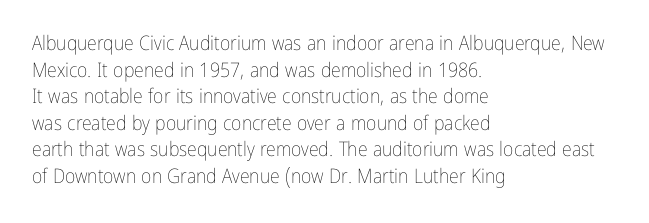
Does the copy run flush right? No — it runs flush left. The block of text has a typical density, with ordinary space between rows. This sample uses plain, unmodified letter spacing. The zone under the glyphs is completely vacant. A roman cut, with each character standing at attention. Stem width sits at or under what a default text font uses.
